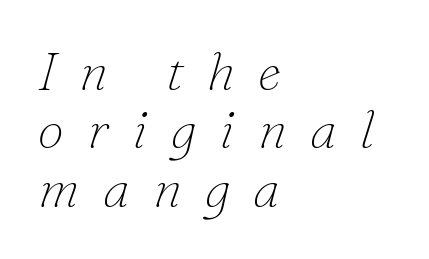
Q: Is the text bold? A: No.
Q: Is the text italic (slanted)? A: Yes, it leans right by about 16 degrees.
Q: Is the typeface a serif or a sans-serif typeface? A: Serif.
Q: Is the text underlined? A: No.
Q: How is the paragraph aligned? A: Left-aligned.
Q: Is the spacing between letters normal or unusually wide? A: Unusually wide.
Q: Is the spacing between lines tight, normal or loose? A: Tight.
Q: Width (condensed, normal, or wide)? A: Normal.
Q: Stroke contrast? A: Low.
Q: x-height? A: Small.
Q: Monospaced? A: No.
